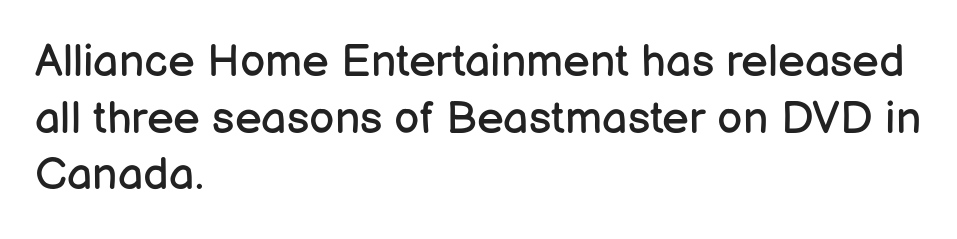
The image shows 45 px regular-weight sans-serif type, upright; set left-aligned, normal line spacing (1.26x), normal letter spacing, not underlined; low stroke contrast and a medium x-height.
